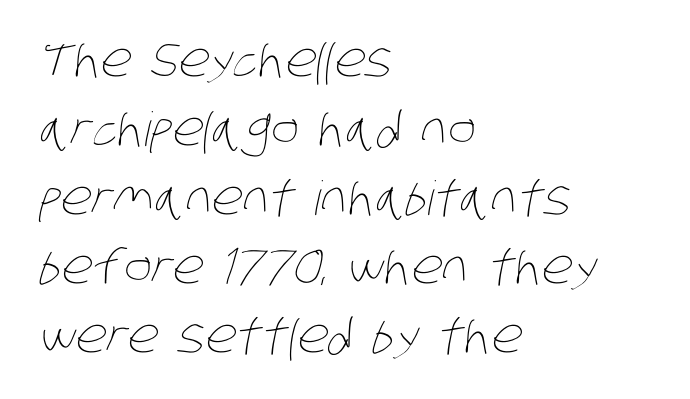
{"bold": "no", "weight": "thin", "width": "condensed", "stroke_contrast": "low", "x_height": "large", "monospaced": "no", "underline": "no", "align": "left", "line_spacing": "normal", "line_spacing_ratio": 1.47, "letter_spacing": "normal", "letter_spacing_em": 0.0, "glyph_px": 47}
